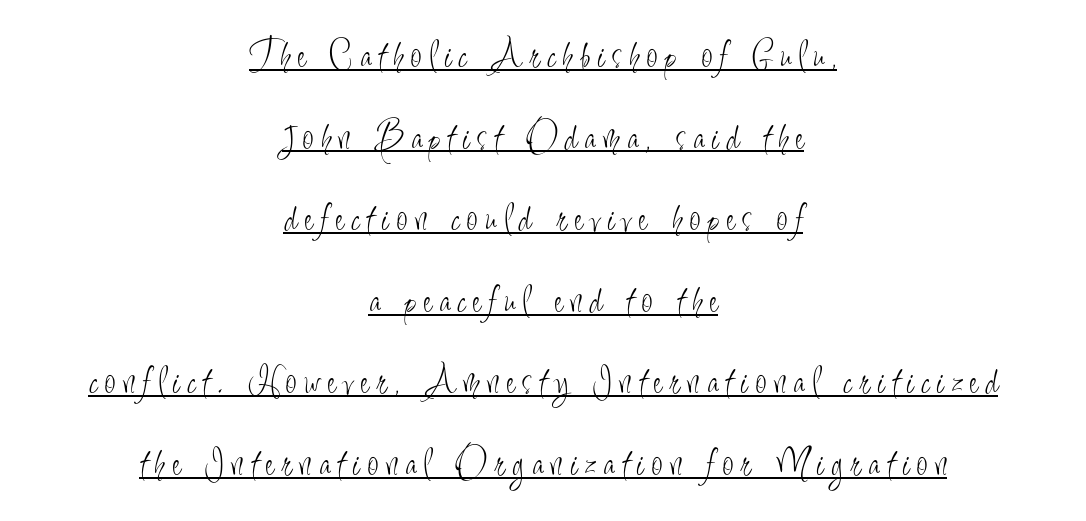
{"serif": "no", "bold": "no", "weight": "light", "width": "condensed", "stroke_contrast": "low", "x_height": "small", "monospaced": "no", "underline": "yes", "align": "center", "line_spacing": "loose", "line_spacing_ratio": 2.04, "letter_spacing": "wide", "letter_spacing_em": 0.2, "glyph_px": 40}
